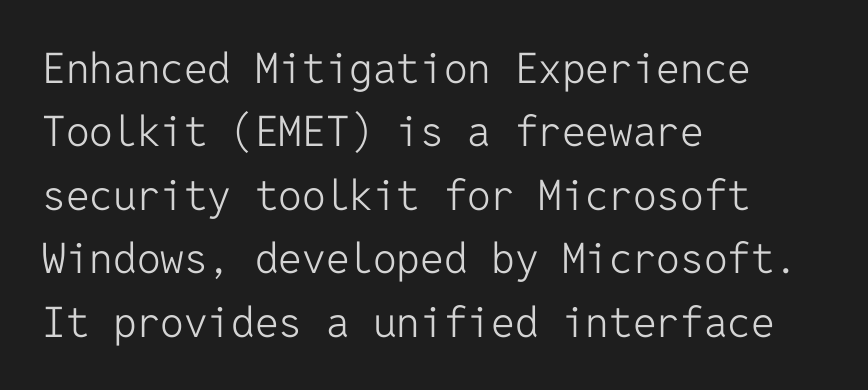
The cut favours lightness, reaching ordinary text weight at its darkest. Italic? Not at all — the glyphs are vertical. Layout note: lines flush left. Has an underline been added? It has not.
